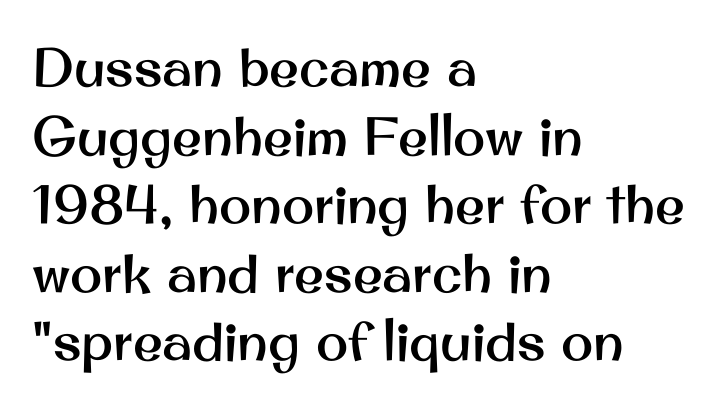
The image shows 54 px sans-serif type, upright; set left-aligned, normal line spacing (1.27x), normal letter spacing, not underlined; medium stroke contrast and a small x-height.
